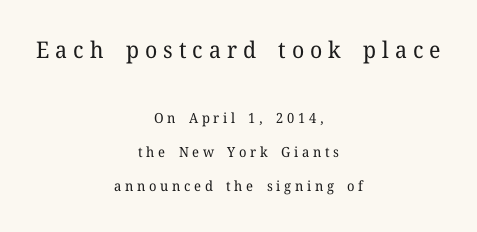
The typeface has the unassuming heft of standard copy or less. Inter-character spacing is expanded well beyond the font's built-in metrics. Size hierarchy here favors the leading block over the trailing one. The axis of the letterforms is exactly vertical. The string is rendered with underlining switched off.
